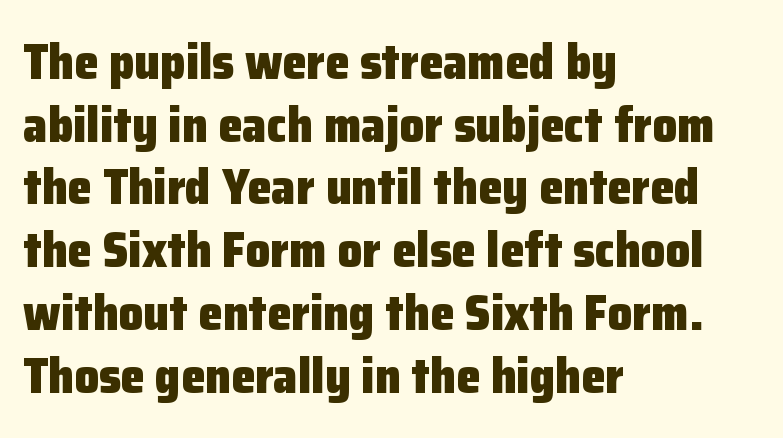
{"serif": "no", "italic": "no", "bold": "yes", "weight": "heavy", "width": "normal", "stroke_contrast": "low", "x_height": "medium", "monospaced": "no", "underline": "no", "align": "left", "line_spacing": "normal", "line_spacing_ratio": 1.28, "letter_spacing": "normal", "letter_spacing_em": 0.0, "glyph_px": 49}
